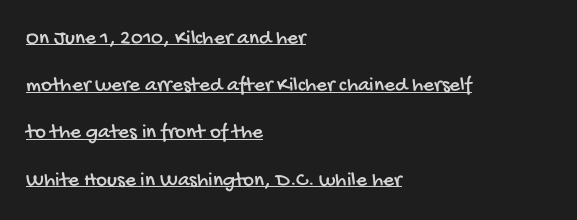
If you measured baseline to baseline, you'd find a long distance. The specimen includes a rule beneath the text block's lines. Horizontal alignment here is leftward, the default for most running prose. Characters follow at the spacing the type designer built in.
